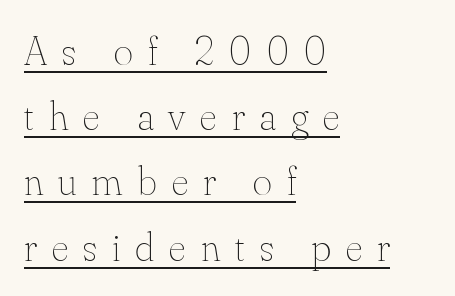
The image shows 41 px thin type, upright; set left-aligned, normal line spacing (1.59x), unusually wide letter spacing (+0.37 em), underlined; medium stroke contrast and a small x-height.
